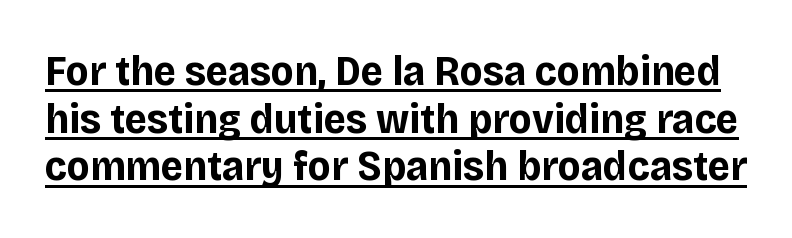
The image shows 43 px bold sans-serif type, upright; set tight line spacing (1.11x), normal letter spacing, underlined; low stroke contrast and a large x-height.
